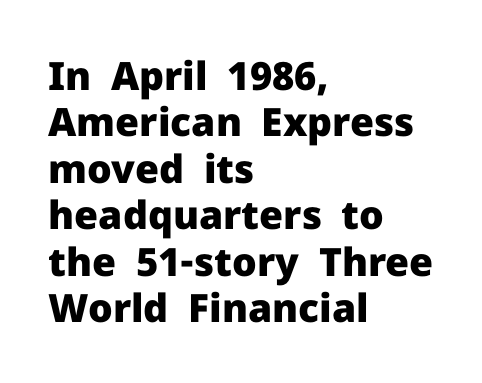
The text was rendered using a sans face with plain stroke endings. Style check: upright. Tracking here is standard; glyphs follow each other at the usual distance. Note the varied advance widths — an 'i' is clearly narrower than an 'm'. The rag falls on the right side of this text block. Descender tails drop into unmarked territory.
